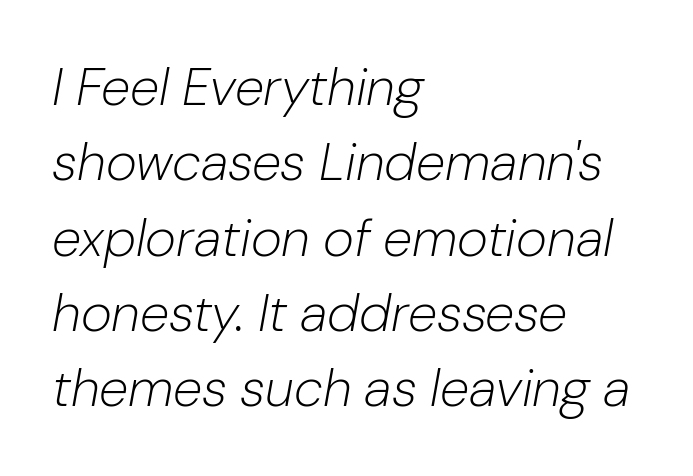
Here the designer chose a conventional face with non-uniform glyph widths. Notice how the passage keeps a crisp vertical edge on the left only. Weight: in the light-to-regular range. If you drew a line through each stem, it would be angled.
